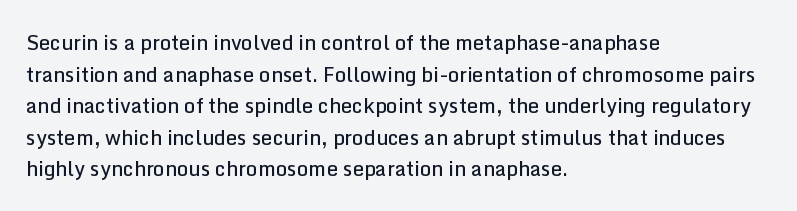
The block of text has a typical density, with ordinary space between rows. Nobody drew a line under any word here. Stroke thickness is moderately raised; the sample reads as semibold. The typography opts for an upright posture over an oblique one. Words appear dense and cohesive because spacing is normal. Where is the straight margin? On the left.
